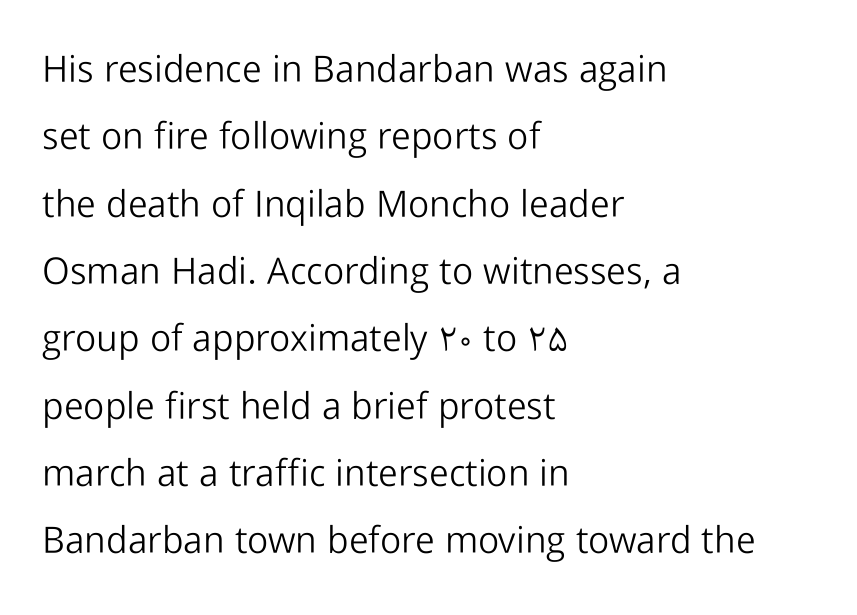
{"serif": "no", "italic": "no", "bold": "no", "weight": "light", "width": "normal", "stroke_contrast": "low", "x_height": "medium", "monospaced": "no", "underline": "no", "align": "left", "line_spacing_ratio": 1.82, "letter_spacing": "normal", "letter_spacing_em": 0.0, "glyph_px": 37}
